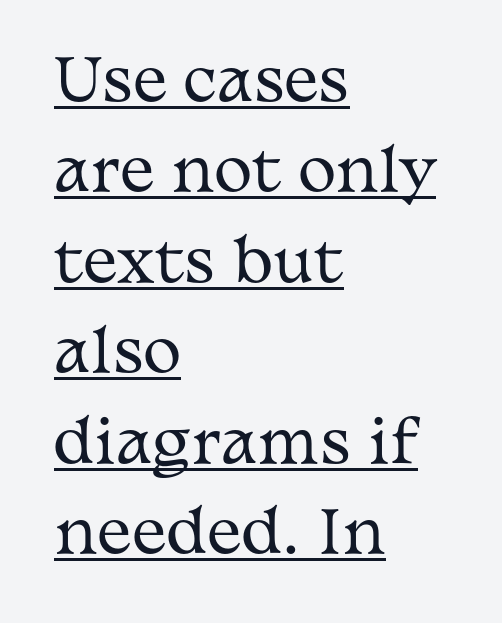
Character widths vary here, with narrow letters taking less room than wide ones. Ordinary non-slanted type is in use. The designer left line spacing at the default. Nothing unusual about the tracking: characters are spaced as the font intends.
